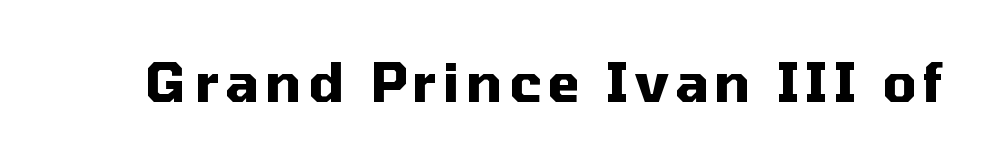
The passage shown is typed in a proportional face where columns would drift. Quick note: underline off. Vertical strokes here are truly vertical. Chunky letters — that's bold for sure.
